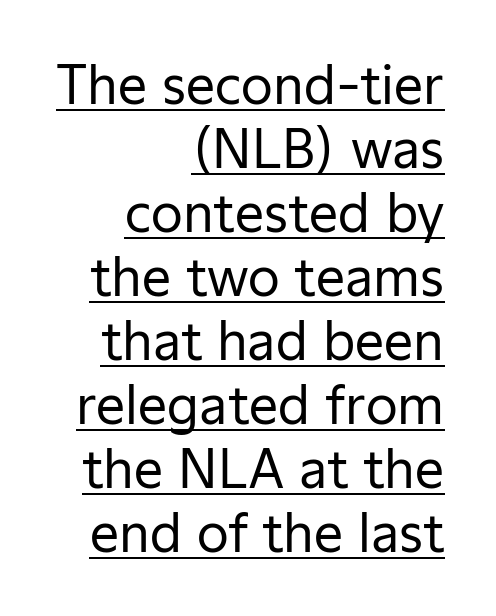
{"serif": "no", "italic": "no", "bold": "no", "weight": "regular", "width": "normal", "stroke_contrast": "low", "x_height": "medium", "monospaced": "no", "underline": "yes", "align": "right", "line_spacing_ratio": 1.23, "letter_spacing": "normal", "letter_spacing_em": 0.0, "glyph_px": 52}
